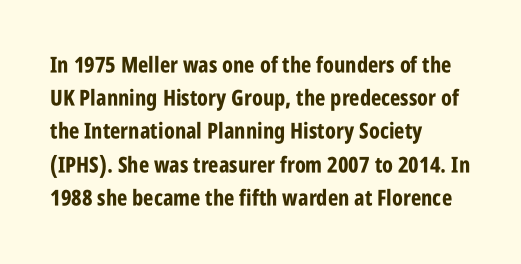
Leading matches the norm, producing a regular column. The area under the type is left untouched. Does extra space separate the letters? No, they use regular spacing. These lines were composed using upright roman letters.
